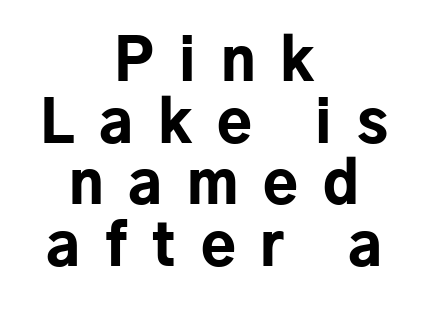
The image shows 57 px bold sans-serif type, upright; set centered, tight line spacing (1.08x), unusually wide letter spacing (+0.44 em), not underlined; low stroke contrast and a medium x-height.
